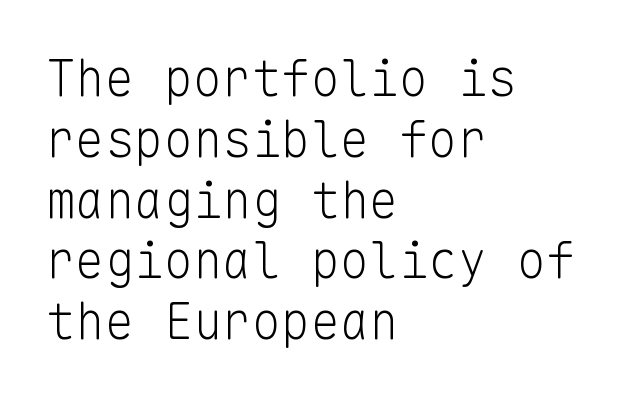
Q: Is the text bold? A: No.
Q: Is the text italic (slanted)? A: No, it is upright.
Q: Is the typeface a serif or a sans-serif typeface? A: Sans-serif.
Q: Is the text underlined? A: No.
Q: How is the paragraph aligned? A: Left-aligned.
Q: Is the spacing between letters normal or unusually wide? A: Normal.
Q: Width (condensed, normal, or wide)? A: Normal.
Q: Stroke contrast? A: Low.
Q: x-height? A: Medium.
Q: Monospaced? A: Yes.
